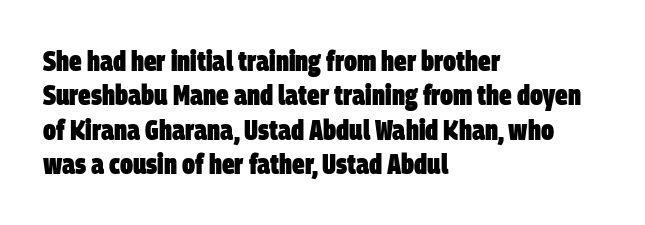
Q: Is the text bold? A: Yes.
Q: Is the typeface a serif or a sans-serif typeface? A: Sans-serif.
Q: Is the text underlined? A: No.
Q: How is the paragraph aligned? A: Left-aligned.
Q: Is the spacing between letters normal or unusually wide? A: Normal.
Q: Width (condensed, normal, or wide)? A: Condensed.
Q: Stroke contrast? A: Low.
Q: x-height? A: Large.
Q: Monospaced? A: No.
